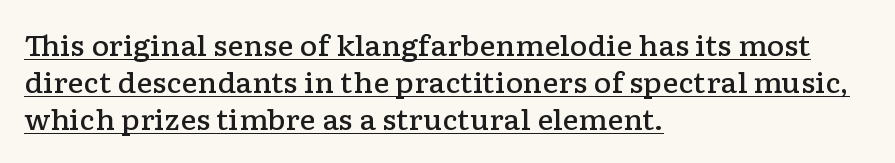
The letters stand upright; this is a roman face. Is the type bold? Partly — it's a semibold, heavier than regular but not fully bold. The rows are spaced the way most documents space them. Between one letter and the next there's only the usual sliver of space. Underline: present.
